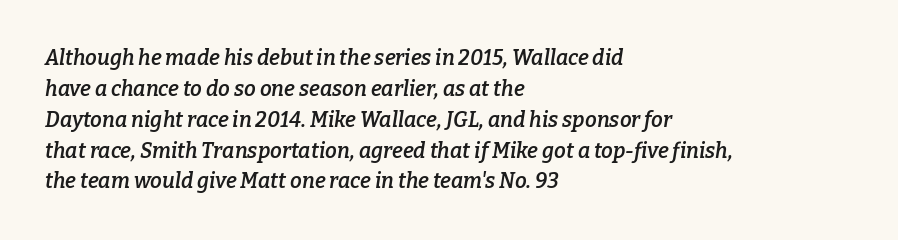
The image shows 21 px text type, italic (leaning right); set left-aligned, normal line spacing (1.47x), normal letter spacing, not underlined.
